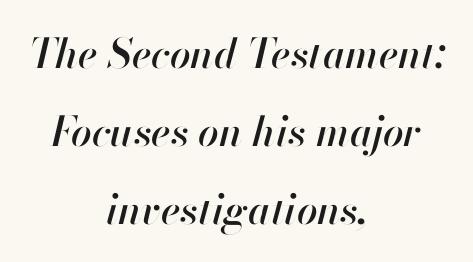
Q: Is the text italic (slanted)? A: Yes, it leans right by about 13 degrees.
Q: Is the text underlined? A: No.
Q: How is the paragraph aligned? A: Centered.
Q: Is the spacing between letters normal or unusually wide? A: Normal.
Q: Is the spacing between lines tight, normal or loose? A: Loose.
Q: Width (condensed, normal, or wide)? A: Normal.
Q: Stroke contrast? A: High.
Q: x-height? A: Small.
Q: Monospaced? A: No.
